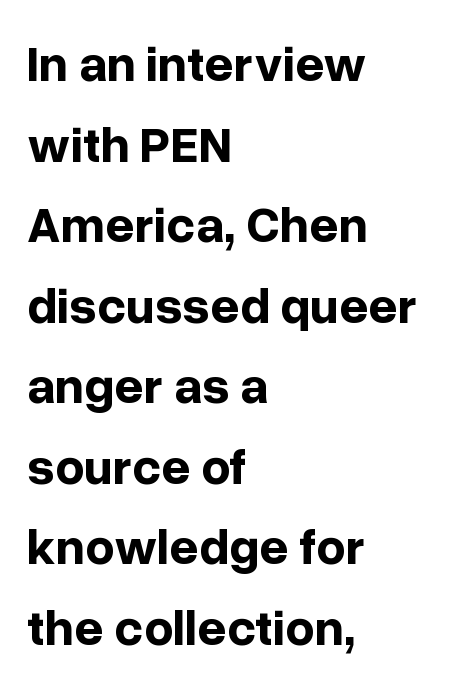
{"serif": "no", "italic": "no", "bold": "yes", "weight": "bold", "width": "normal", "stroke_contrast": "low", "x_height": "medium", "monospaced": "no", "underline": "no", "align": "left", "line_spacing": "normal", "line_spacing_ratio": 1.58, "letter_spacing": "normal", "letter_spacing_em": 0.0, "glyph_px": 51}
